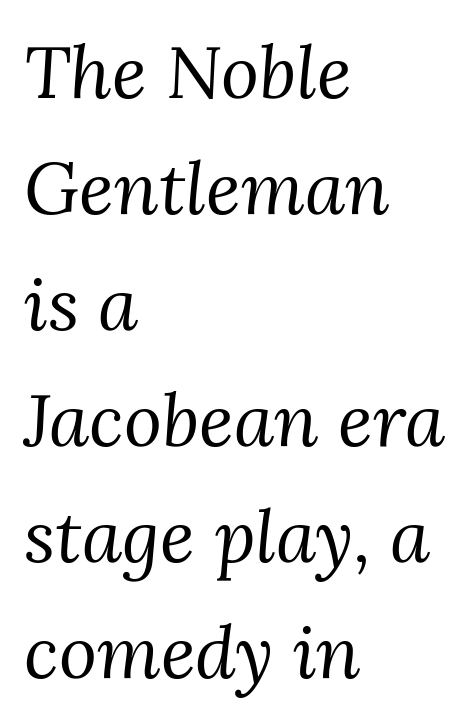
{"serif": "yes", "italic": "yes", "lean": "right", "slant_degrees": 3, "bold": "no", "weight": "regular", "width": "normal", "stroke_contrast": "medium", "x_height": "medium", "monospaced": "no", "underline": "no", "align": "left", "line_spacing": "normal", "line_spacing_ratio": 1.59, "letter_spacing": "normal", "letter_spacing_em": 0.0, "glyph_px": 73}
